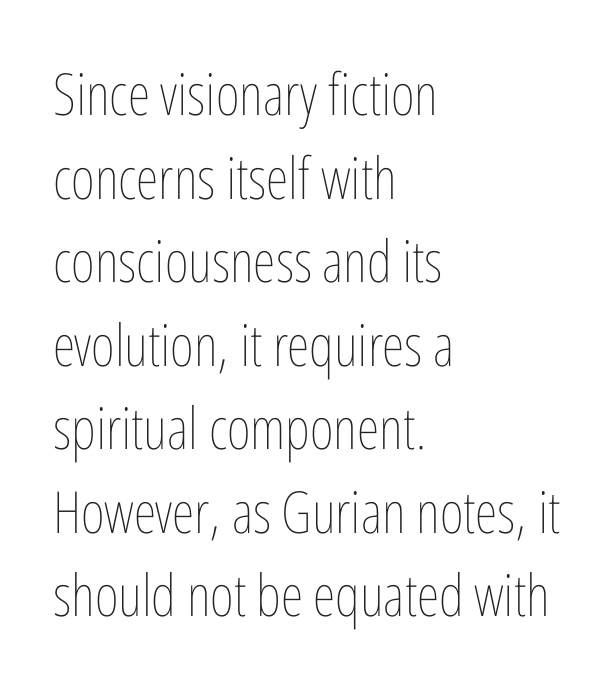
Q: Is the text bold? A: No.
Q: Is the text italic (slanted)? A: No, it is upright.
Q: Is the text underlined? A: No.
Q: How is the paragraph aligned? A: Left-aligned.
Q: Is the spacing between letters normal or unusually wide? A: Normal.
Q: Is the spacing between lines tight, normal or loose? A: Normal.
Q: Width (condensed, normal, or wide)? A: Condensed.
Q: Stroke contrast? A: Low.
Q: x-height? A: Medium.
Q: Monospaced? A: No.
